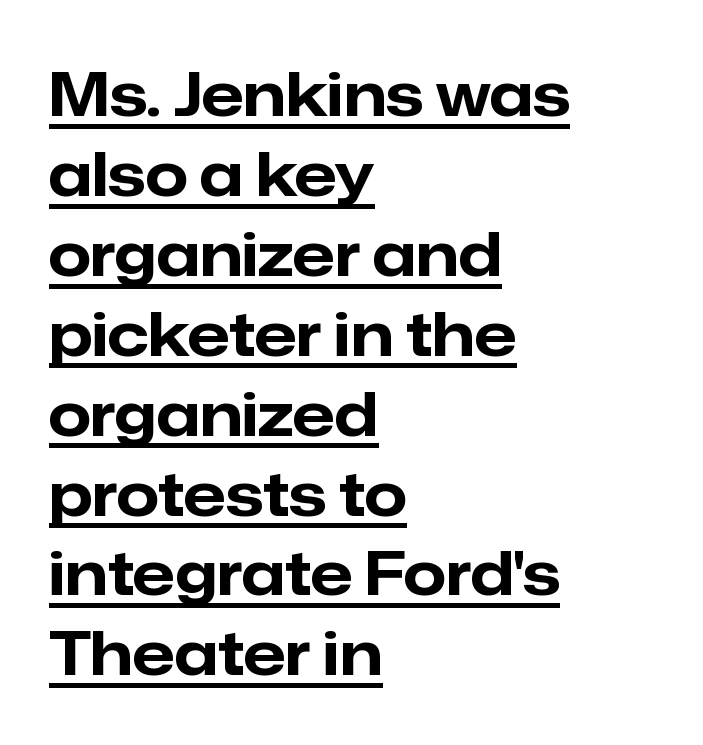
The image shows 61 px bold sans-serif type, upright; set left-aligned, normal line spacing (1.31x), normal letter spacing, underlined; low stroke contrast and a medium x-height.
